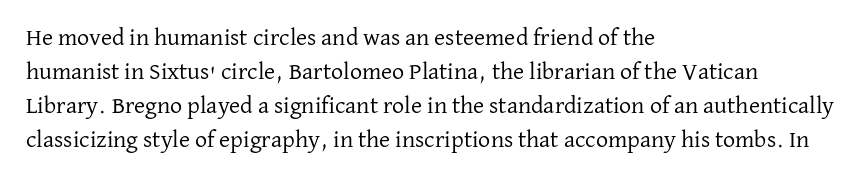
{"italic": "no", "bold": "no", "underline": "no", "align": "left", "line_spacing": "normal", "line_spacing_ratio": 1.41, "letter_spacing": "normal", "letter_spacing_em": 0.0, "glyph_px": 24}
